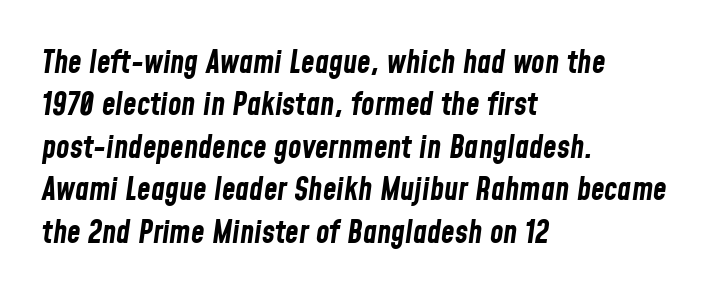
How heavy is the stroke? Heavy — this is a bold. These lines sit exactly where default settings would place them. No word sits above an underline. There's an unmistakable incline to the writing here. Tracking value appears to be zero — textbook default spacing. Think of a printed novel: that variable character pitch is what you see here.
